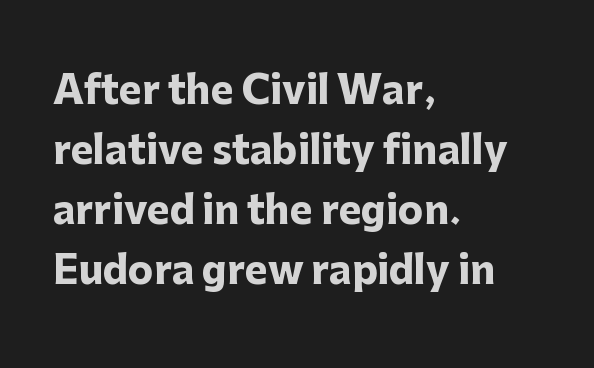
{"serif": "no", "italic": "no", "bold": "yes", "weight": "heavy", "width": "normal", "stroke_contrast": "low", "x_height": "medium", "monospaced": "no", "underline": "no", "align": "left", "line_spacing": "normal", "line_spacing_ratio": 1.58, "letter_spacing": "normal", "letter_spacing_em": 0.0, "glyph_px": 38}
